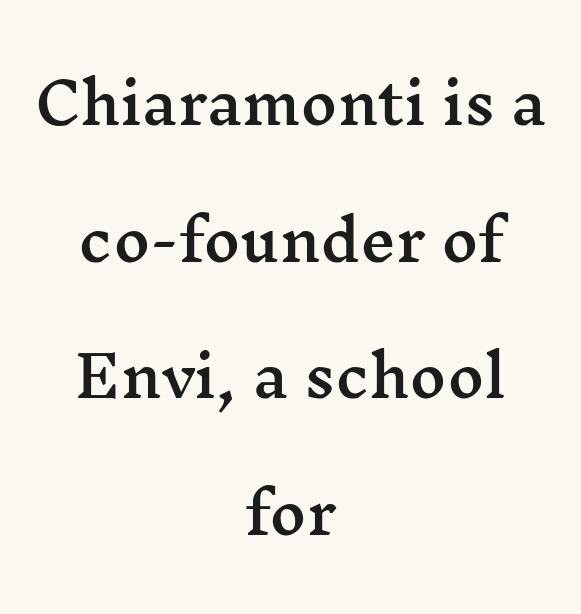
Does extra space separate the letters? No, they use regular spacing. Clear beneath every line of the passage. Observe the serifs anchoring each vertical stroke in this sample. The lines in this sample share a center point and differ in where they start and stop. Does the lettering tilt? It doesn't — this is upright. Do the characters align in a grid? No, the font is proportional.
